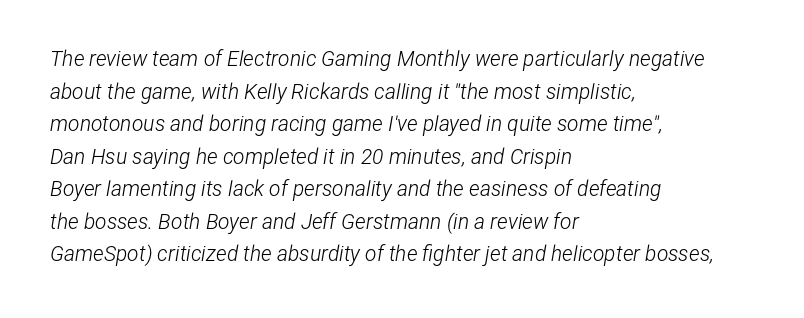
Q: Is the text bold? A: No.
Q: Is the text italic (slanted)? A: Yes, it leans right by about 12 degrees.
Q: Is the text underlined? A: No.
Q: How is the paragraph aligned? A: Left-aligned.
Q: Is the spacing between letters normal or unusually wide? A: Normal.
Q: Is the spacing between lines tight, normal or loose? A: Normal.
